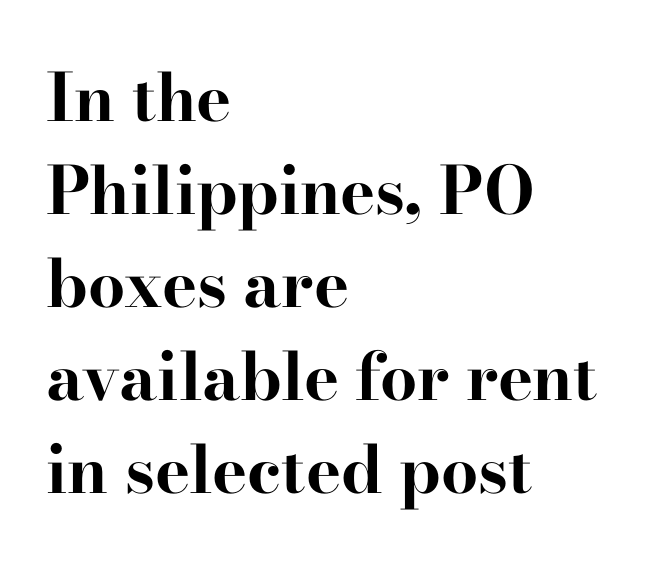
The image shows 66 px bold, wide serif type, upright; set left-aligned, normal line spacing (1.41x), normal letter spacing, not underlined; high stroke contrast and a small x-height.
